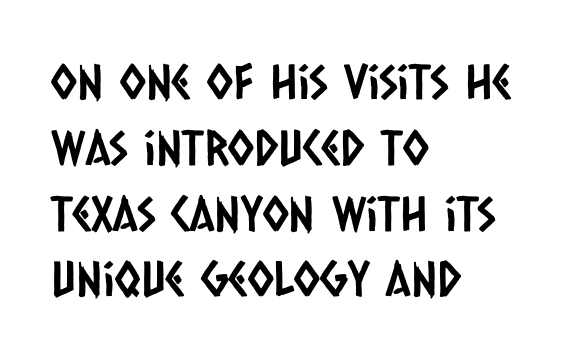
{"serif": "no", "width": "condensed", "stroke_contrast": "low", "x_height": "large", "monospaced": "no", "underline": "no", "align": "left", "line_spacing": "normal", "line_spacing_ratio": 1.37, "letter_spacing": "normal", "letter_spacing_em": 0.0, "glyph_px": 48}
